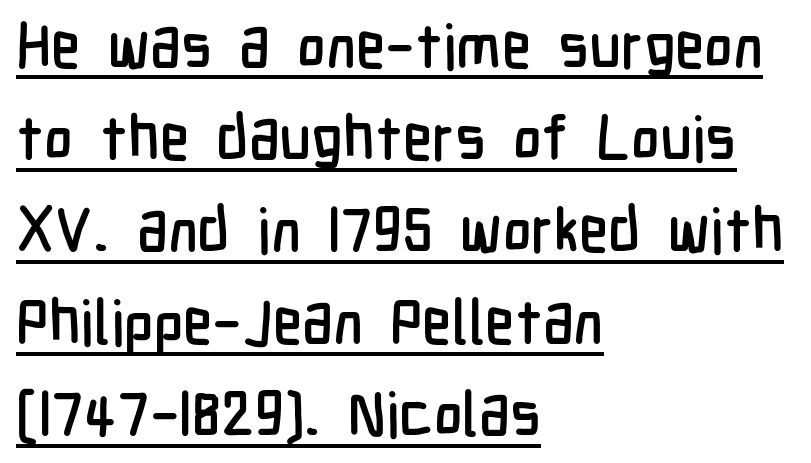
Q: Is the text italic (slanted)? A: No, it is upright.
Q: Is the typeface a serif or a sans-serif typeface? A: Sans-serif.
Q: Is the text underlined? A: Yes.
Q: How is the paragraph aligned? A: Left-aligned.
Q: Is the spacing between letters normal or unusually wide? A: Normal.
Q: Is the spacing between lines tight, normal or loose? A: Normal.
Q: Width (condensed, normal, or wide)? A: Condensed.
Q: Stroke contrast? A: Low.
Q: x-height? A: Medium.
Q: Monospaced? A: No.
